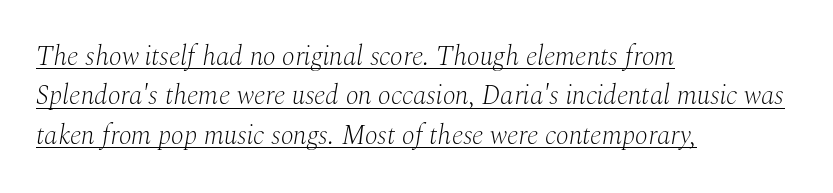
{"italic": "yes", "lean": "right", "slant_degrees": 10, "bold": "no", "underline": "yes", "align": "left", "line_spacing": "normal", "line_spacing_ratio": 1.46, "letter_spacing": "normal", "letter_spacing_em": 0.0, "glyph_px": 27}
